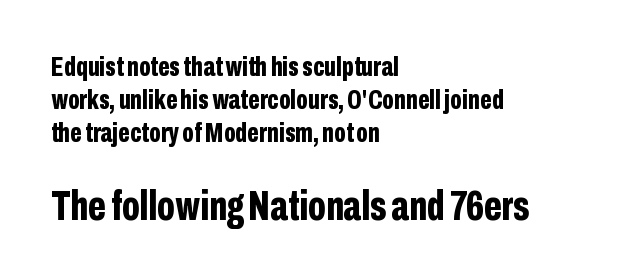
Q: Is the text bold? A: Yes.
Q: Is the text italic (slanted)? A: No, it is upright.
Q: Is the typeface a serif or a sans-serif typeface? A: Sans-serif.
Q: Is the text underlined? A: No.
Q: How is the paragraph aligned? A: Left-aligned.
Q: Is the spacing between letters normal or unusually wide? A: Normal.
Q: Which block of text is set in a larger size, the first (top) or the second (bottom)? A: The second (bottom) one.
Q: Width (condensed, normal, or wide)? A: Condensed.
Q: Stroke contrast? A: Low.
Q: x-height? A: Medium.
Q: Monospaced? A: No.
